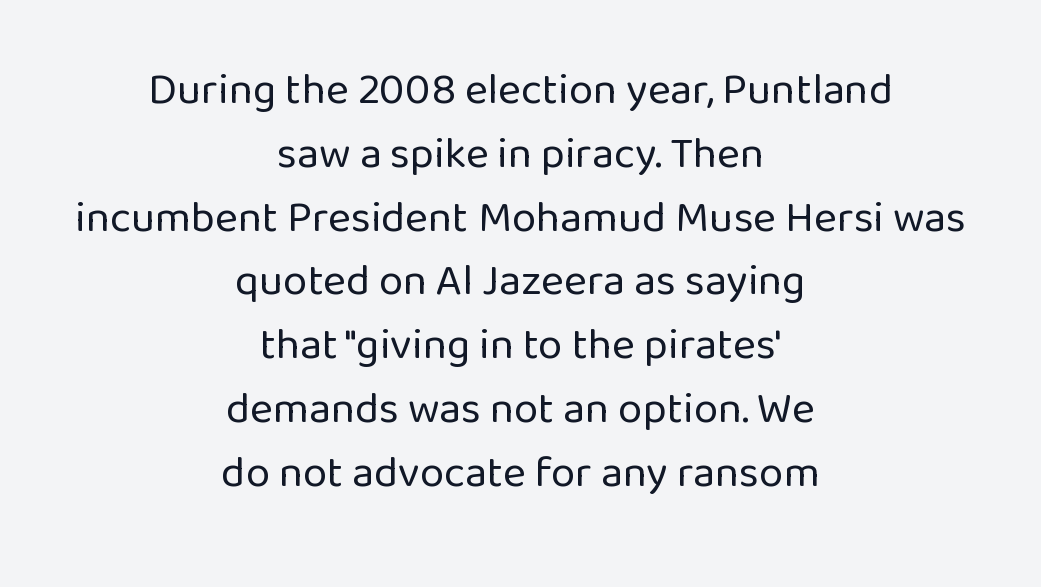
{"serif": "no", "italic": "no", "bold": "no", "weight": "regular", "width": "normal", "stroke_contrast": "low", "x_height": "medium", "monospaced": "no", "underline": "no", "align": "center", "line_spacing": "normal", "line_spacing_ratio": 1.45, "letter_spacing": "normal", "letter_spacing_em": 0.0, "glyph_px": 44}
